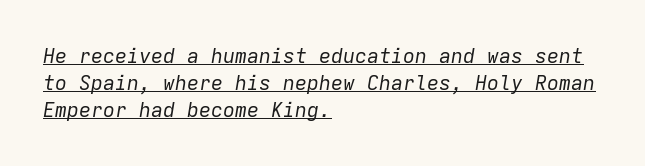
Does the lettering tilt? It does — this is italic. Reading down the block, your eye returns to a fixed left position each line. The letterforms sit at book weight or below. A typesetter would call this zero additional tracking. In terms of leading, this rendering sits right in the middle.
